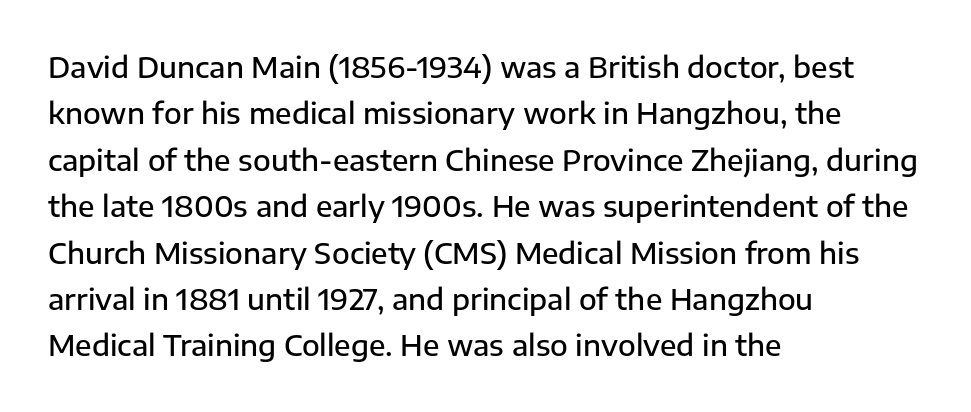
Q: Is the text bold? A: Semi-bold.
Q: Is the text italic (slanted)? A: No, it is upright.
Q: Is the typeface a serif or a sans-serif typeface? A: Sans-serif.
Q: Is the text underlined? A: No.
Q: How is the paragraph aligned? A: Left-aligned.
Q: Is the spacing between letters normal or unusually wide? A: Normal.
Q: Is the spacing between lines tight, normal or loose? A: Normal.
Q: Width (condensed, normal, or wide)? A: Normal.
Q: Stroke contrast? A: Low.
Q: x-height? A: Medium.
Q: Monospaced? A: No.
